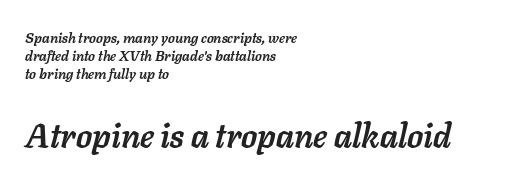
Slant detected: the letters are inclined. These lines are rendered in a variable-pitch font. Nothing unusual about the tracking: characters are spaced as the font intends. In this sample the second text group is rendered at the bigger scale. Anything drawn beneath the words? Only blank space. Is the block centered? No — it sits flush against the left margin.
